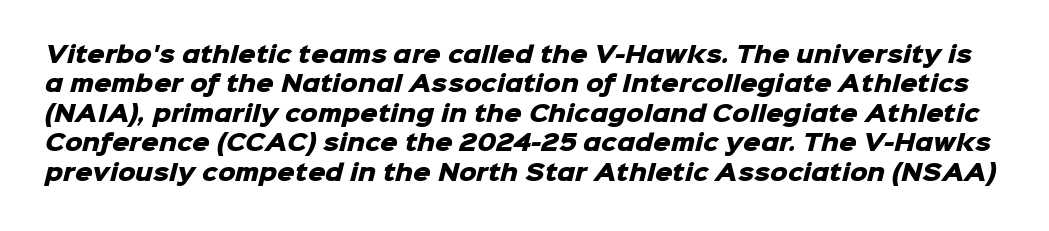
Nothing unusual about the tracking: characters are spaced as the font intends. The foot of each line stays bare and open. The glyphs have the mass of a bold cut. Interline gaps are of average width in this sample.
